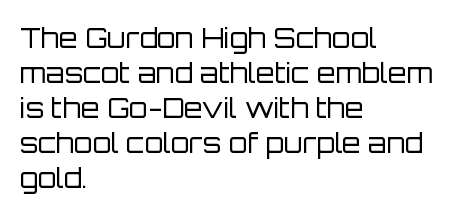
{"italic": "no", "bold": "no", "underline": "no", "align": "left", "line_spacing": "normal", "line_spacing_ratio": 1.3, "letter_spacing": "normal", "letter_spacing_em": 0.0, "glyph_px": 27}
